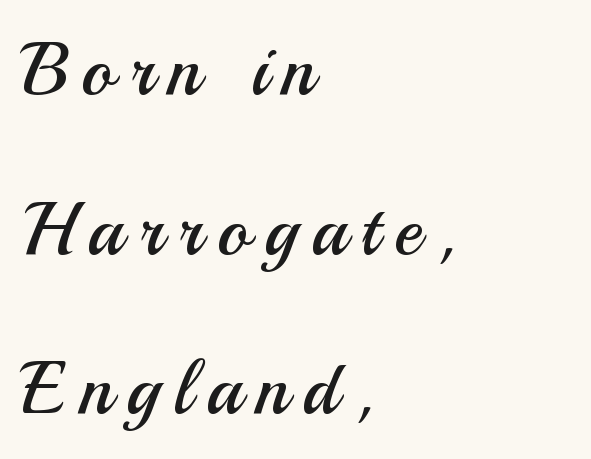
The image shows 75 px regular-weight sans-serif type; set left-aligned, loose line spacing (2.13x), not underlined; medium stroke contrast and a small x-height.
